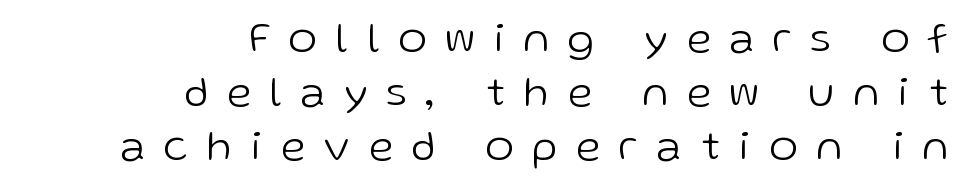
{"serif": "no", "italic": "no", "bold": "no", "weight": "light", "width": "normal", "stroke_contrast": "low", "x_height": "medium", "monospaced": "no", "underline": "no", "align": "right", "line_spacing": "normal", "line_spacing_ratio": 1.26, "letter_spacing": "wide", "letter_spacing_em": 0.45, "glyph_px": 43}
